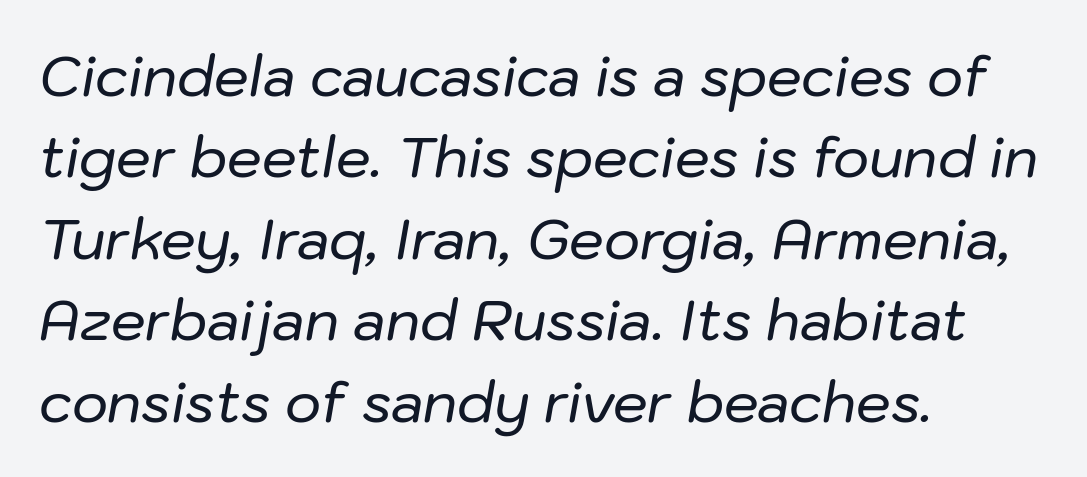
Spacing verdict: proportional, widths tailored to each character. The setting favours the left margin, as ordinary paragraphs usually do. Slanted lettering throughout. No extra tracking has been applied to these lines. Regular leading. The glyphs are unaccompanied by any horizontal stroke below them.
